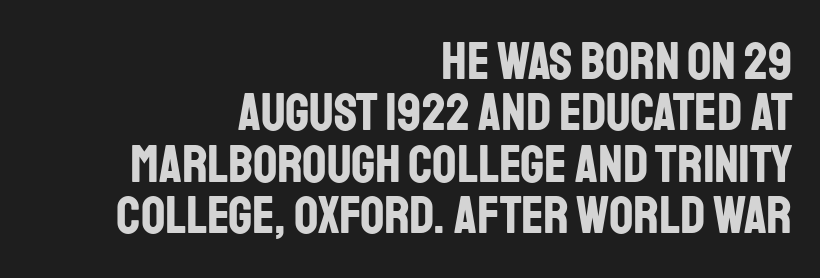
{"serif": "no", "italic": "no", "bold": "yes", "weight": "bold", "width": "condensed", "stroke_contrast": "low", "x_height": "large", "monospaced": "no", "underline": "no", "align": "right", "line_spacing": "tight", "line_spacing_ratio": 0.97, "letter_spacing": "normal", "letter_spacing_em": 0.0, "glyph_px": 53}
